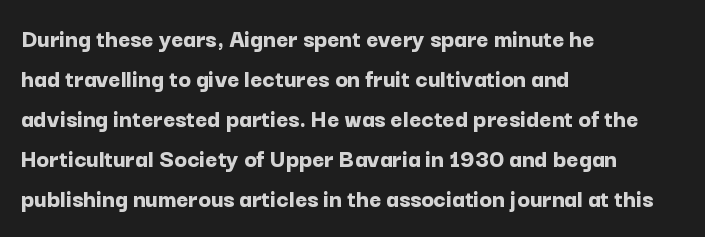
{"italic": "no", "bold": "yes", "underline": "no", "align": "left", "line_spacing": "normal", "line_spacing_ratio": 1.54, "letter_spacing": "normal", "letter_spacing_em": 0.0, "glyph_px": 26}
